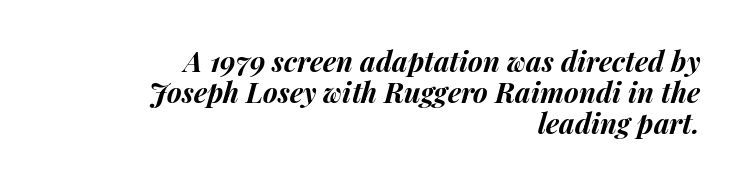
Words float on clear page, feet unadorned. Caption: standard tracking, unaltered. Cramped leading. Heavy-handed strokes throughout: this text is bold. The letters advance in unequal steps, a hallmark of proportional type. Tall strokes in this sample are angled rather than plumb.
